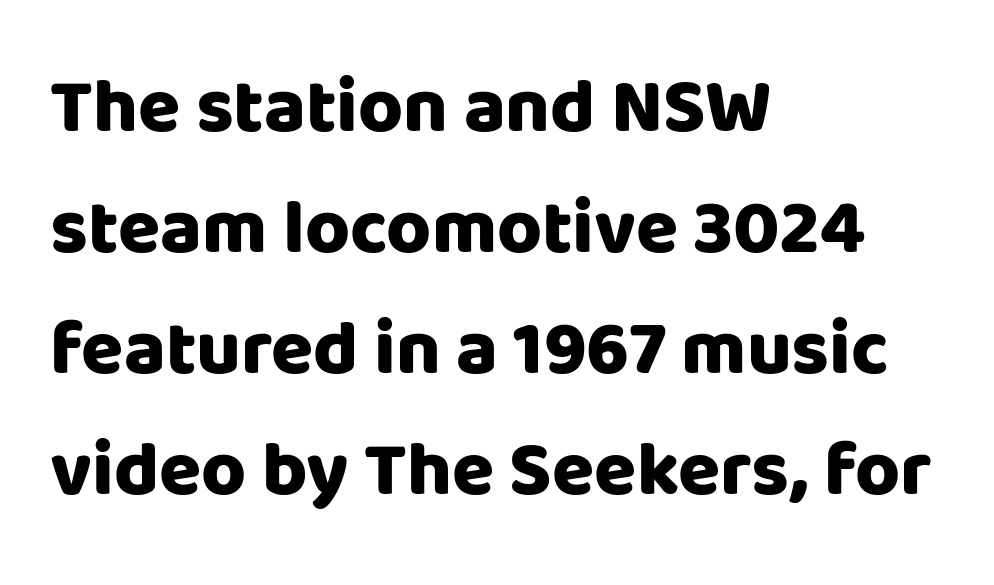
These lines are rendered in a variable-pitch font. Type style note: lacks serifs. Each row of text sits above clean, open space. The rendering uses a bold face; every stroke is thick and dark. There is no visible air inserted between adjacent glyphs.
